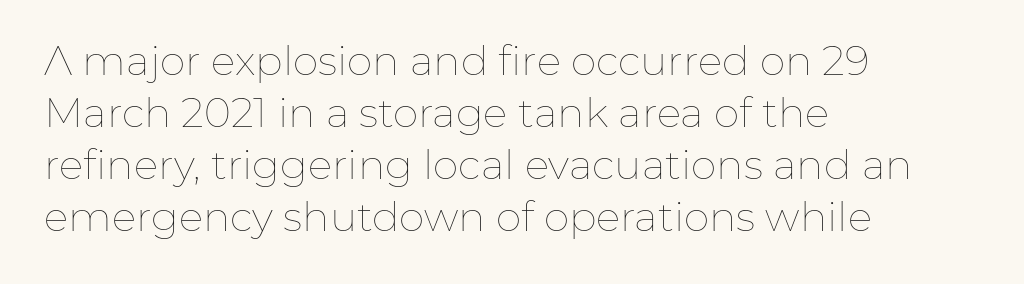
Is there any slant? The stems are plumb. Decoration check: the copy has no underline. Do the characters align in a grid? No, the font is proportional. This block has exactly the height ordinary leading produces. Horizontal alignment here is leftward, the default for most running prose.
